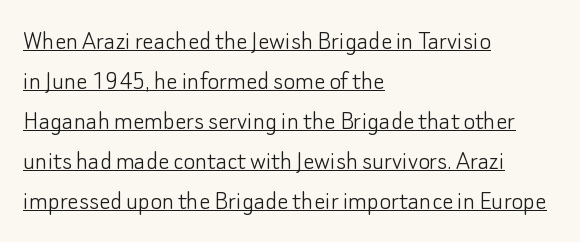
{"serif": "no", "italic": "no", "bold": "no", "weight": "light", "width": "normal", "stroke_contrast": "low", "x_height": "small", "monospaced": "no", "underline": "yes", "align": "left", "line_spacing": "normal", "line_spacing_ratio": 1.43, "letter_spacing": "normal", "letter_spacing_em": 0.0, "glyph_px": 28}
